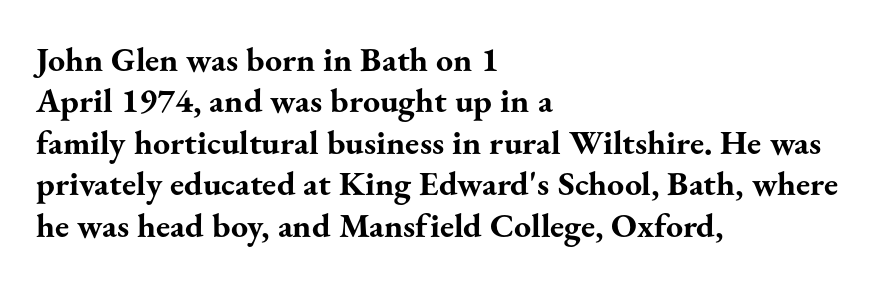
Q: Is the text bold? A: Yes.
Q: Is the text italic (slanted)? A: No, it is upright.
Q: Is the typeface a serif or a sans-serif typeface? A: Serif.
Q: Is the text underlined? A: No.
Q: How is the paragraph aligned? A: Left-aligned.
Q: Is the spacing between letters normal or unusually wide? A: Normal.
Q: Width (condensed, normal, or wide)? A: Normal.
Q: Stroke contrast? A: Medium.
Q: x-height? A: Small.
Q: Monospaced? A: No.
